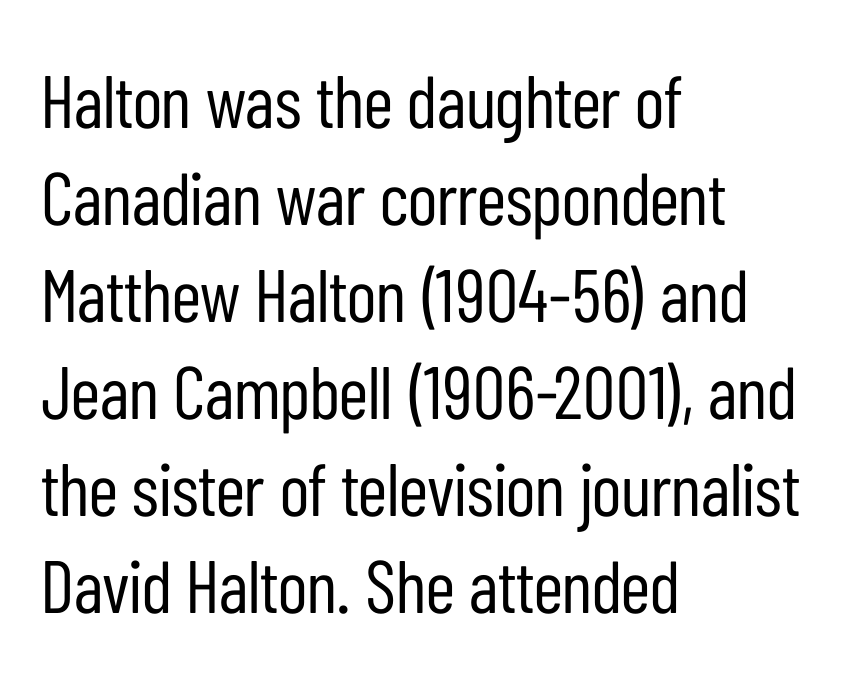
{"serif": "no", "italic": "no", "bold": "no", "weight": "regular", "width": "condensed", "stroke_contrast": "low", "x_height": "medium", "monospaced": "no", "underline": "no", "align": "left", "line_spacing": "normal", "line_spacing_ratio": 1.31, "letter_spacing": "normal", "letter_spacing_em": 0.0, "glyph_px": 74}
